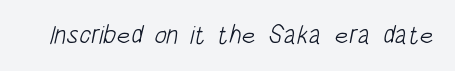
{"bold": "no", "underline": "no", "letter_spacing": "normal", "letter_spacing_em": 0.0, "glyph_px": 26}
